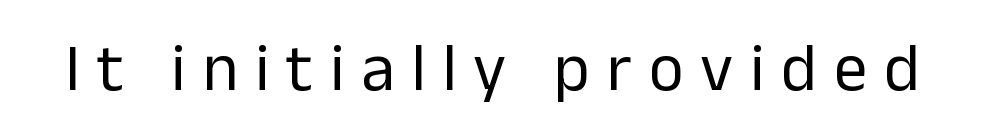
The image shows 67 px regular-weight sans-serif type, upright; set unusually wide letter spacing (+0.25 em), not underlined; low stroke contrast and a medium x-height.
